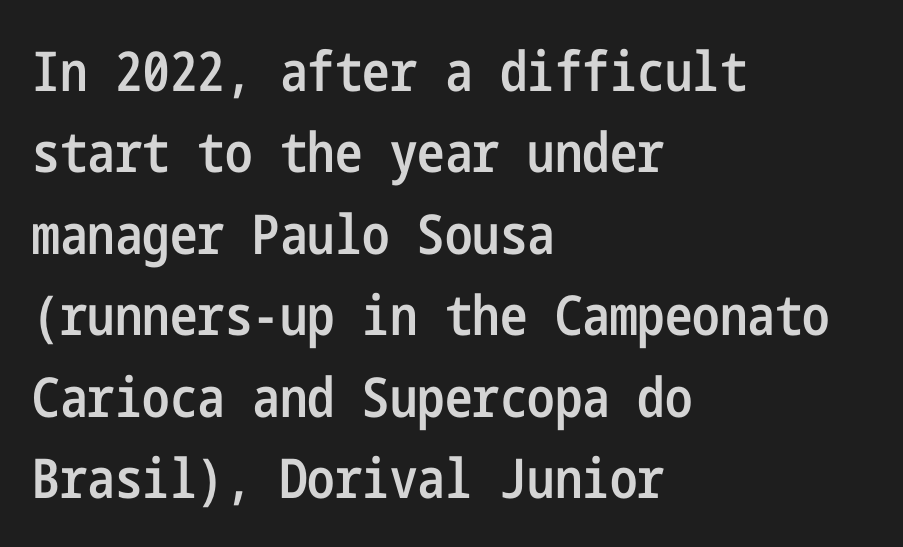
Q: Is the text bold? A: Semi-bold.
Q: Is the text italic (slanted)? A: No, it is upright.
Q: Is the typeface a serif or a sans-serif typeface? A: Sans-serif.
Q: Is the text underlined? A: No.
Q: How is the paragraph aligned? A: Left-aligned.
Q: Is the spacing between letters normal or unusually wide? A: Normal.
Q: Is the spacing between lines tight, normal or loose? A: Normal.
Q: Width (condensed, normal, or wide)? A: Condensed.
Q: Stroke contrast? A: Low.
Q: x-height? A: Medium.
